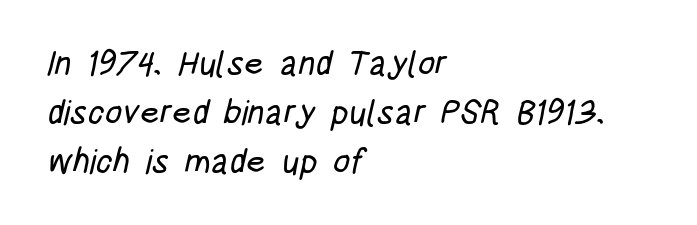
{"serif": "no", "width": "condensed", "stroke_contrast": "low", "x_height": "large", "monospaced": "no", "underline": "no", "align": "left", "line_spacing": "normal", "line_spacing_ratio": 1.44, "letter_spacing": "normal", "letter_spacing_em": 0.0, "glyph_px": 34}
